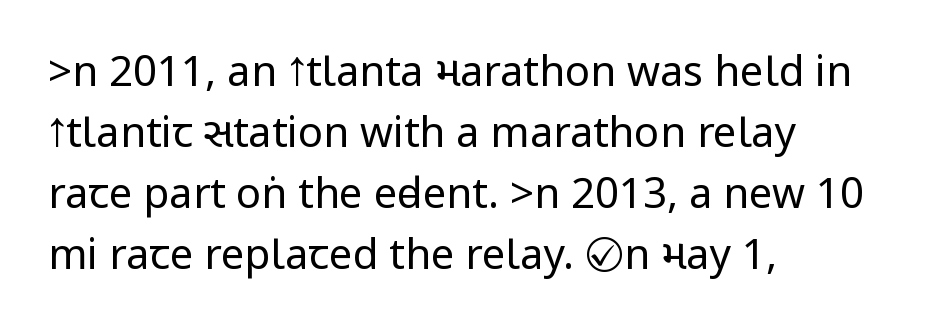
The image shows 42 px regular-weight, condensed sans-serif type, upright; set left-aligned, normal line spacing (1.45x), normal letter spacing, not underlined; low stroke contrast.
